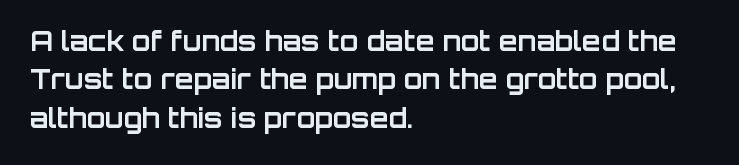
Glyph-to-glyph distance matches everyday printed text. Notice how thick the strokes are: this is what a full bold looks like. A normal amount of white space separates one row of letters from the next. Only glyphs here, with clear space below each row. Vertical strokes here are truly vertical.
